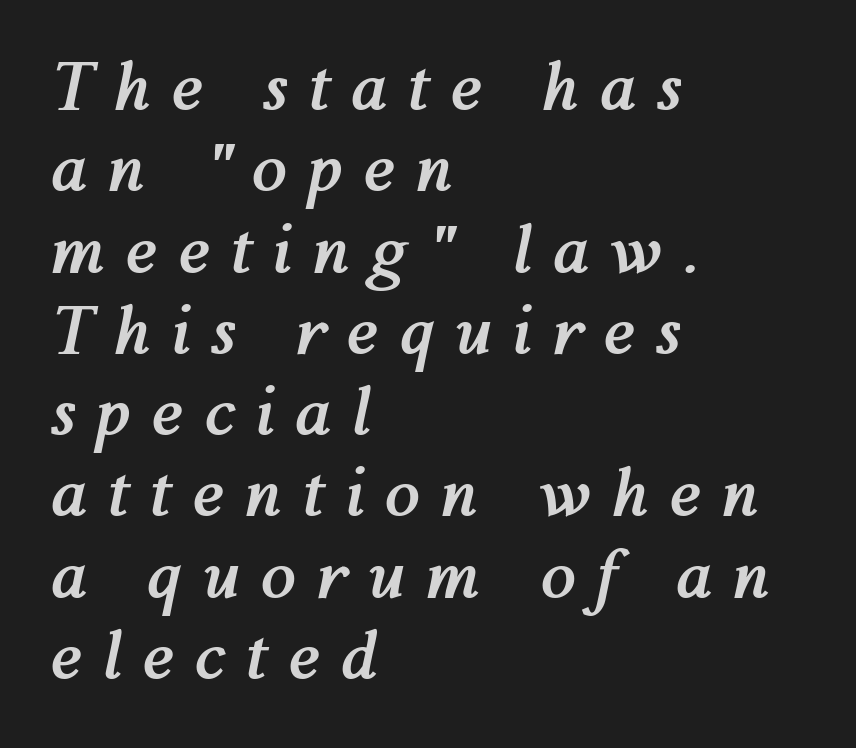
The image shows 64 px semibold type, italic (leaning right); set left-aligned, normal line spacing (1.27x), unusually wide letter spacing (+0.32 em), not underlined; medium stroke contrast and a medium x-height.
